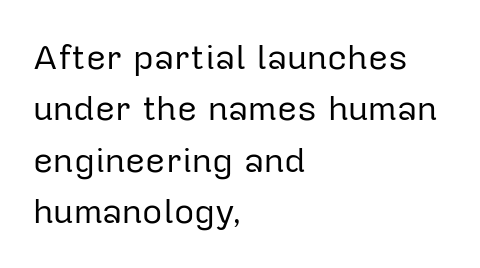
{"serif": "no", "italic": "no", "bold": "no", "weight": "regular", "width": "normal", "stroke_contrast": "low", "x_height": "medium", "monospaced": "no", "underline": "no", "align": "left", "line_spacing": "normal", "line_spacing_ratio": 1.47, "letter_spacing": "normal", "letter_spacing_em": 0.0, "glyph_px": 35}
